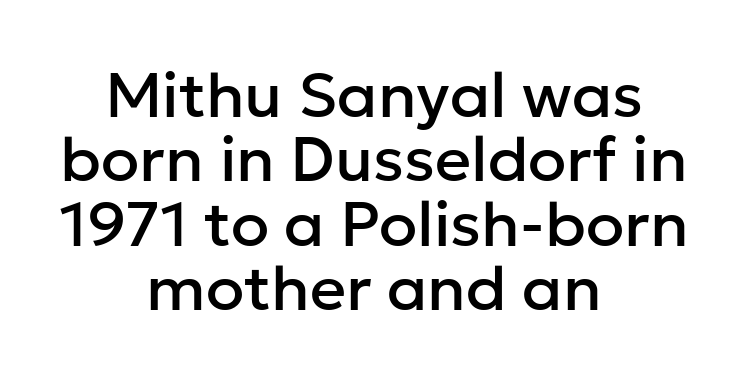
Caption: multi-line text, centered on the measure. The rendering uses natural spacing where letterforms have individual widths. Serifs: no, the terminals of the letterforms are clean. Glyph-to-glyph distance matches everyday printed text.
